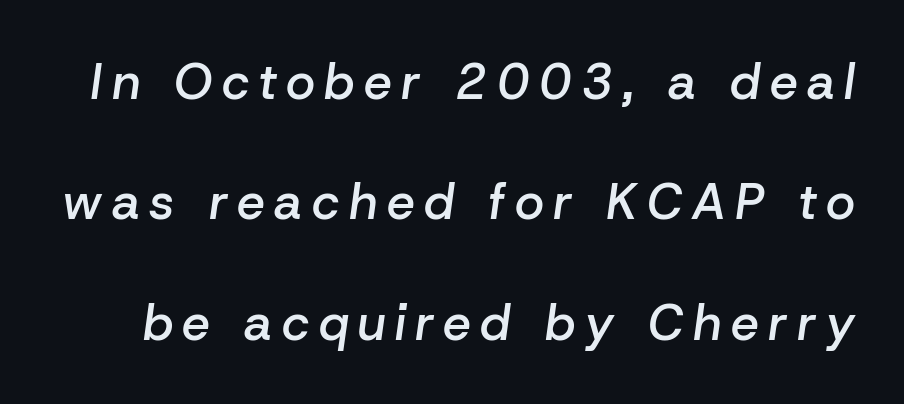
{"italic": "yes", "lean": "right", "slant_degrees": 8, "bold": "semi", "weight": "semibold", "width": "normal", "stroke_contrast": "low", "x_height": "medium", "monospaced": "no", "underline": "no", "line_spacing": "loose", "line_spacing_ratio": 2.41, "glyph_px": 50}
